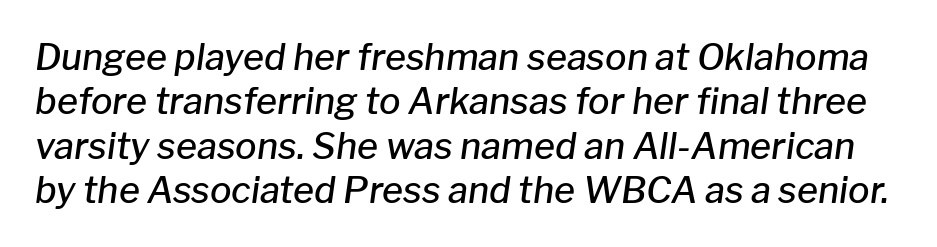
The image shows 36 px semibold type, italic (leaning right); set line spacing 1.23x, normal letter spacing, not underlined; low stroke contrast and a medium x-height.
